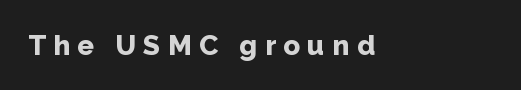
As a designer I'd log this as weight 700, bold. The string is rendered with underlining switched off. The letters are spread apart with noticeably loose tracking. The letters advance in unequal steps, a hallmark of proportional type. Unlike italic type, these characters show no tilt at all.
